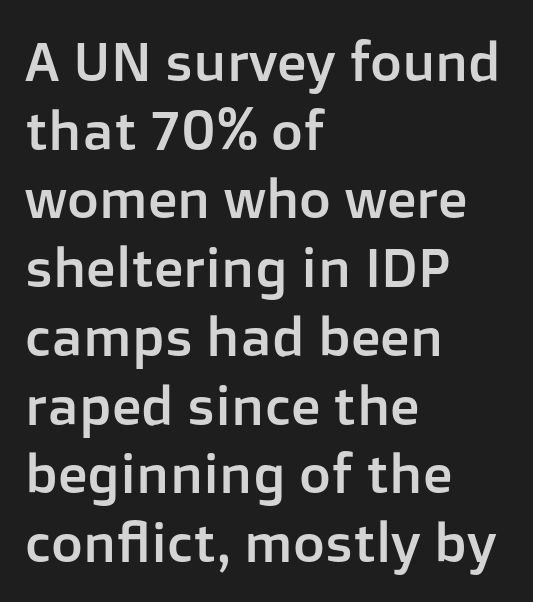
Each letter's strokes conclude bluntly, with no projecting serifs. Here the designer chose a conventional face with non-uniform glyph widths. Is there much room between lines? A standard amount, neither cramped nor airy. Notice how the passage keeps a crisp vertical edge on the left only.
